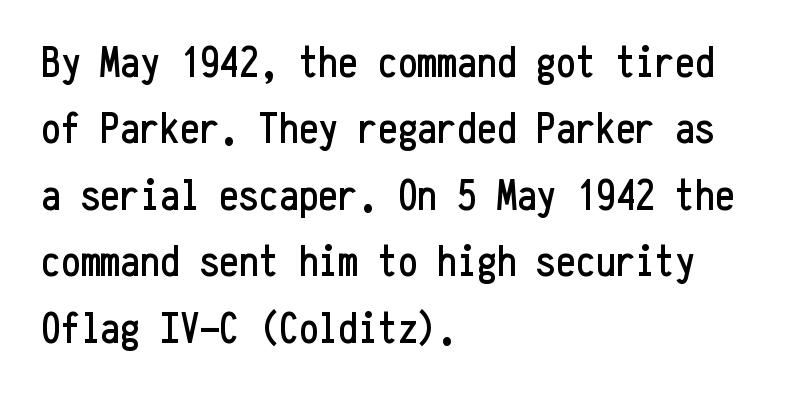
{"serif": "no", "italic": "no", "width": "condensed", "stroke_contrast": "low", "x_height": "medium", "monospaced": "yes", "underline": "no", "align": "left", "line_spacing": "normal", "line_spacing_ratio": 1.51, "letter_spacing": "normal", "letter_spacing_em": 0.0, "glyph_px": 44}
